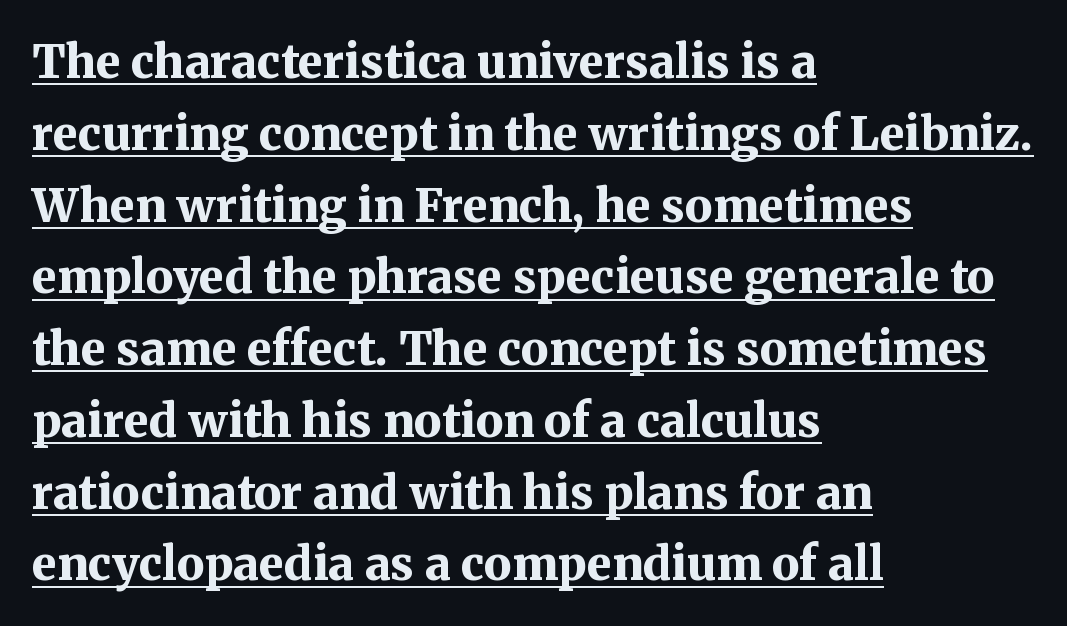
Q: Is the text bold? A: Yes.
Q: Is the text italic (slanted)? A: No, it is upright.
Q: Is the typeface a serif or a sans-serif typeface? A: Serif.
Q: Is the text underlined? A: Yes.
Q: How is the paragraph aligned? A: Left-aligned.
Q: Is the spacing between letters normal or unusually wide? A: Normal.
Q: Is the spacing between lines tight, normal or loose? A: Normal.
Q: Width (condensed, normal, or wide)? A: Normal.
Q: Stroke contrast? A: Medium.
Q: x-height? A: Medium.
Q: Monospaced? A: No.
